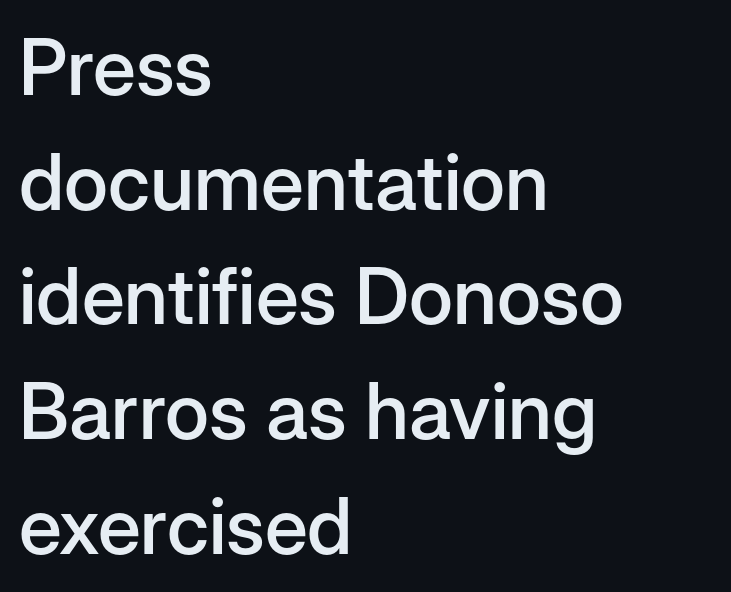
{"serif": "no", "italic": "no", "bold": "semi", "weight": "semibold", "width": "normal", "stroke_contrast": "low", "x_height": "medium", "monospaced": "no", "underline": "no", "align": "left", "line_spacing": "normal", "line_spacing_ratio": 1.47, "letter_spacing": "normal", "letter_spacing_em": 0.0, "glyph_px": 78}
